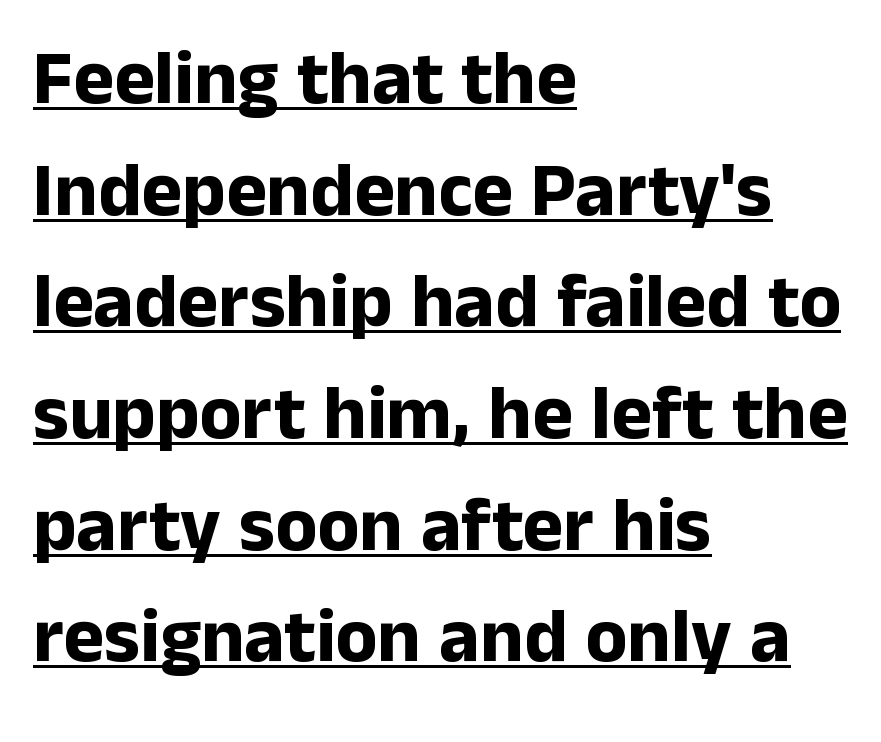
The image shows 77 px bold sans-serif type, upright; set left-aligned, normal line spacing (1.45x), normal letter spacing, underlined; low stroke contrast and a medium x-height.
